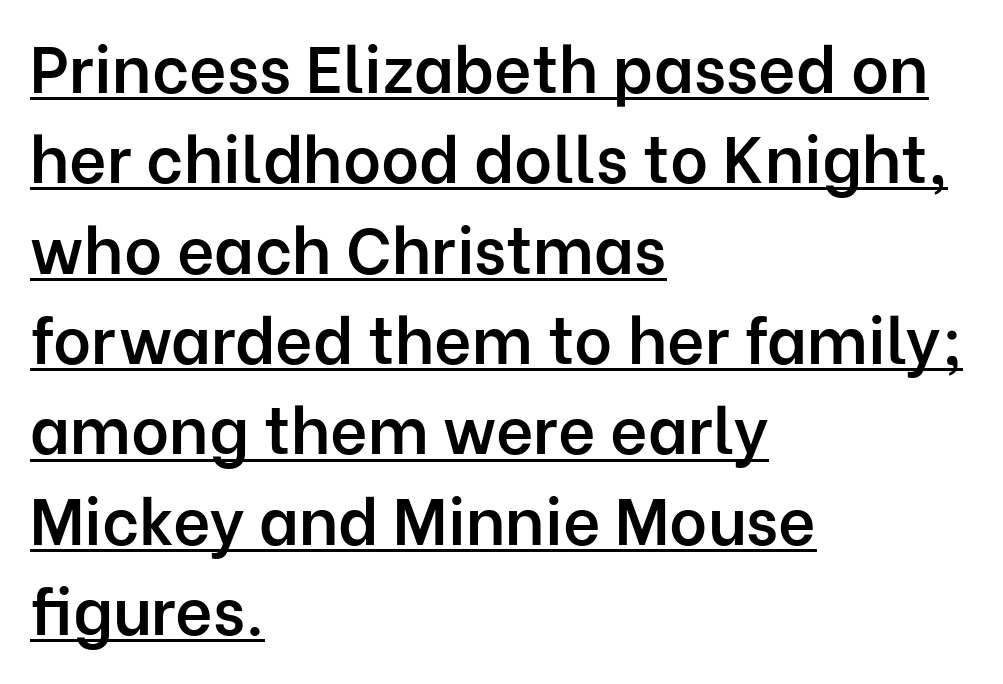
Caption: multi-line text, flush left, ragged right. Nope, no serifs anywhere on these letters. The strokes are fattened partway — semibold, not bold. The type is set solid horizontally, with unmodified tracking. Do the characters align in a grid? No, the font is proportional. Regarding leading, the lines here are spaced in the standard way.
